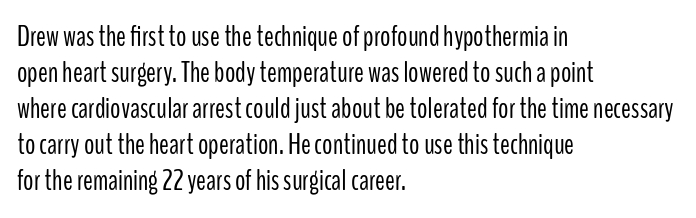
Q: Is the text bold? A: No.
Q: Is the text italic (slanted)? A: No, it is upright.
Q: Is the typeface a serif or a sans-serif typeface? A: Sans-serif.
Q: Is the text underlined? A: No.
Q: How is the paragraph aligned? A: Left-aligned.
Q: Is the spacing between letters normal or unusually wide? A: Normal.
Q: Width (condensed, normal, or wide)? A: Condensed.
Q: Stroke contrast? A: Low.
Q: x-height? A: Medium.
Q: Monospaced? A: No.
